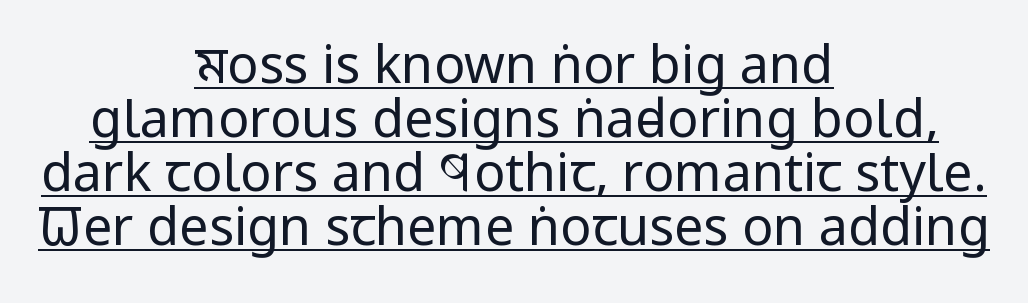
Q: Is the text bold? A: No.
Q: Is the text italic (slanted)? A: No, it is upright.
Q: Is the typeface a serif or a sans-serif typeface? A: Sans-serif.
Q: Is the text underlined? A: Yes.
Q: How is the paragraph aligned? A: Centered.
Q: Is the spacing between letters normal or unusually wide? A: Normal.
Q: Is the spacing between lines tight, normal or loose? A: Tight.
Q: Width (condensed, normal, or wide)? A: Condensed.
Q: Stroke contrast? A: Low.
Q: x-height? A: Large.
Q: Monospaced? A: No.
